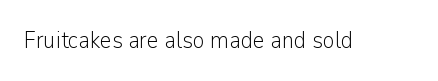
Q: Is the text bold? A: No.
Q: Is the text italic (slanted)? A: No, it is upright.
Q: Is the text underlined? A: No.
Q: Is the spacing between letters normal or unusually wide? A: Normal.
